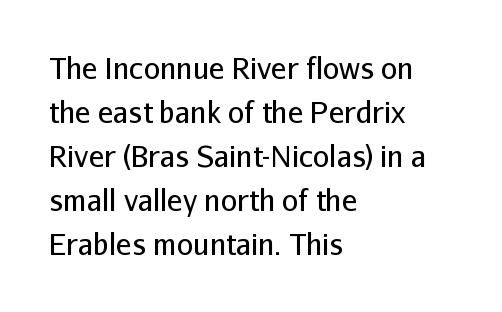
{"serif": "no", "italic": "no", "bold": "no", "weight": "regular", "width": "normal", "stroke_contrast": "low", "x_height": "medium", "monospaced": "no", "underline": "no", "align": "left", "line_spacing": "normal", "line_spacing_ratio": 1.52, "letter_spacing": "normal", "letter_spacing_em": 0.0, "glyph_px": 29}
